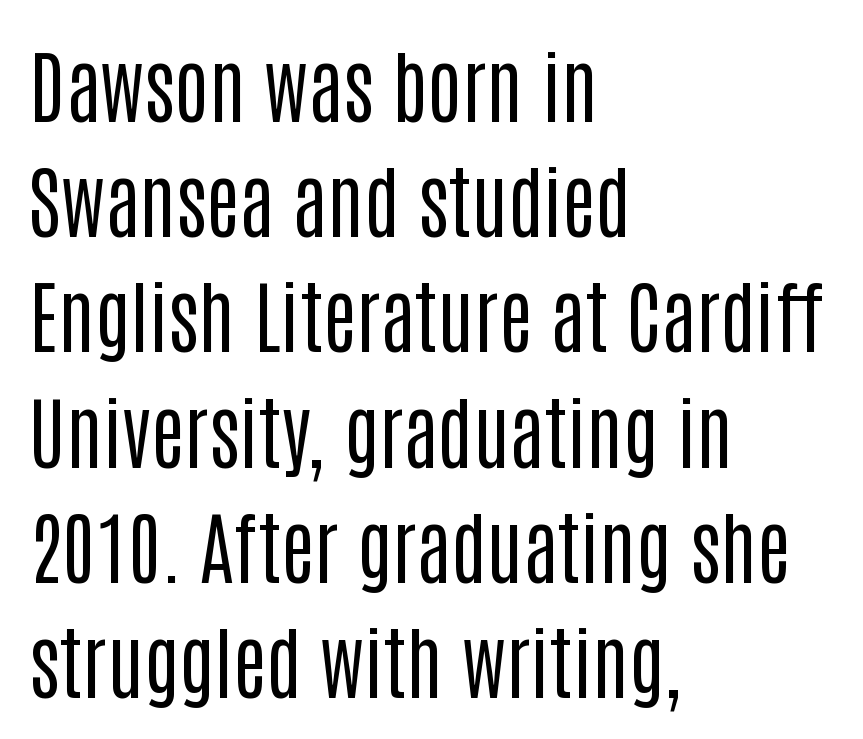
{"serif": "no", "italic": "no", "bold": "no", "weight": "regular", "width": "condensed", "stroke_contrast": "low", "x_height": "large", "monospaced": "no", "underline": "no", "align": "left", "line_spacing": "normal", "line_spacing_ratio": 1.44, "letter_spacing": "normal", "letter_spacing_em": 0.0, "glyph_px": 80}
